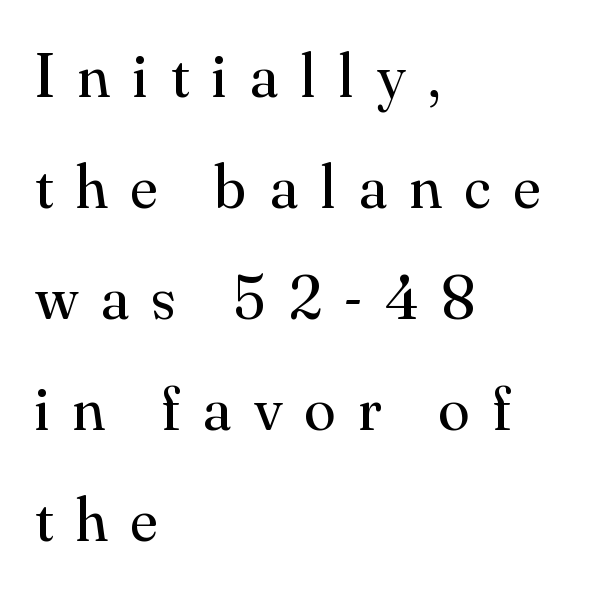
{"serif": "yes", "italic": "no", "bold": "no", "weight": "regular", "width": "normal", "stroke_contrast": "medium", "x_height": "small", "monospaced": "no", "underline": "no", "align": "left", "line_spacing_ratio": 1.76, "letter_spacing": "wide", "letter_spacing_em": 0.37, "glyph_px": 63}
